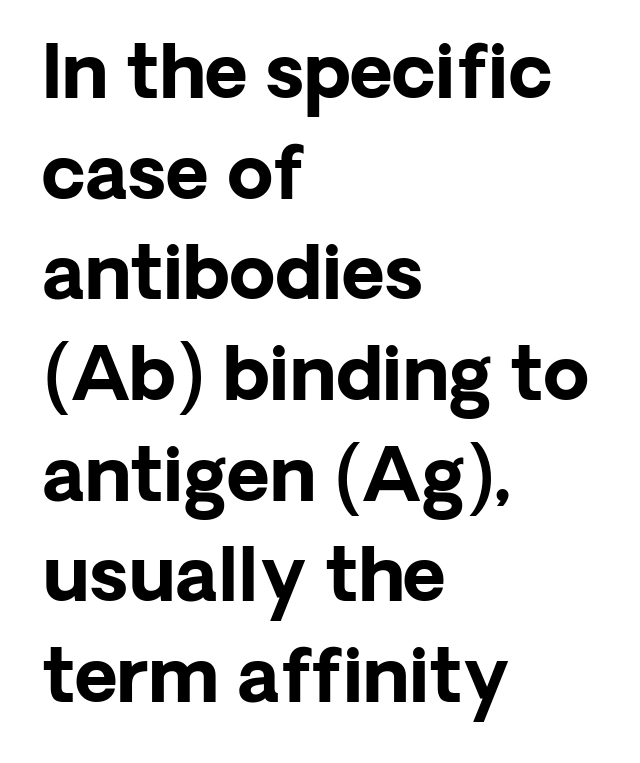
{"serif": "no", "italic": "no", "bold": "yes", "weight": "bold", "width": "normal", "stroke_contrast": "low", "x_height": "medium", "monospaced": "no", "underline": "no", "align": "left", "line_spacing": "normal", "line_spacing_ratio": 1.36, "letter_spacing": "normal", "letter_spacing_em": 0.0, "glyph_px": 74}
